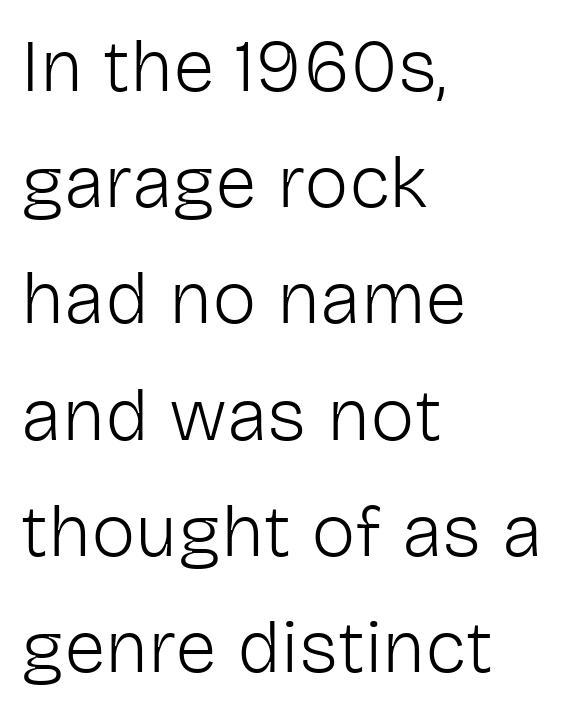
Q: Is the text bold? A: No.
Q: Is the text italic (slanted)? A: No, it is upright.
Q: Is the typeface a serif or a sans-serif typeface? A: Sans-serif.
Q: Is the text underlined? A: No.
Q: How is the paragraph aligned? A: Left-aligned.
Q: Is the spacing between letters normal or unusually wide? A: Normal.
Q: Is the spacing between lines tight, normal or loose? A: Normal.
Q: Width (condensed, normal, or wide)? A: Normal.
Q: Stroke contrast? A: Low.
Q: x-height? A: Medium.
Q: Monospaced? A: No.
